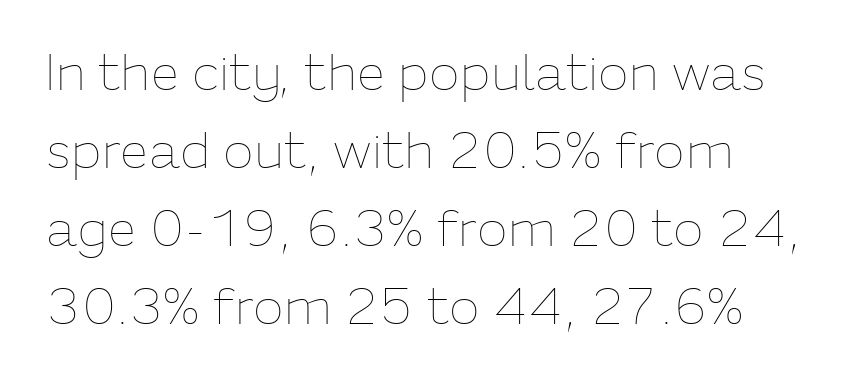
Q: Is the text bold? A: No.
Q: Is the text italic (slanted)? A: No, it is upright.
Q: Is the text underlined? A: No.
Q: How is the paragraph aligned? A: Left-aligned.
Q: Is the spacing between letters normal or unusually wide? A: Normal.
Q: Is the spacing between lines tight, normal or loose? A: Normal.
Q: Width (condensed, normal, or wide)? A: Normal.
Q: Stroke contrast? A: Low.
Q: x-height? A: Medium.
Q: Monospaced? A: No.
